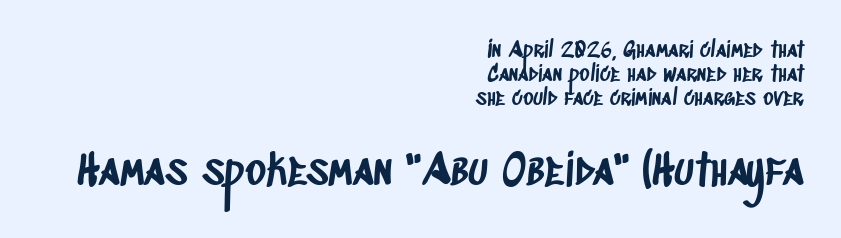
The image shows 44 px condensed sans-serif type; set right-aligned, tight line spacing (1.1x), normal letter spacing, not underlined; the second (bottom) block is 2.0x larger; low stroke contrast and a large x-height.
